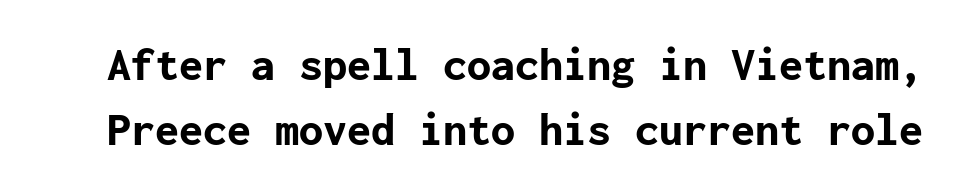
Q: Is the text bold? A: Yes.
Q: Is the text italic (slanted)? A: No, it is upright.
Q: Is the typeface a serif or a sans-serif typeface? A: Sans-serif.
Q: Is the text underlined? A: No.
Q: Is the spacing between letters normal or unusually wide? A: Normal.
Q: Is the spacing between lines tight, normal or loose? A: Normal.
Q: Width (condensed, normal, or wide)? A: Normal.
Q: Stroke contrast? A: Low.
Q: x-height? A: Medium.
